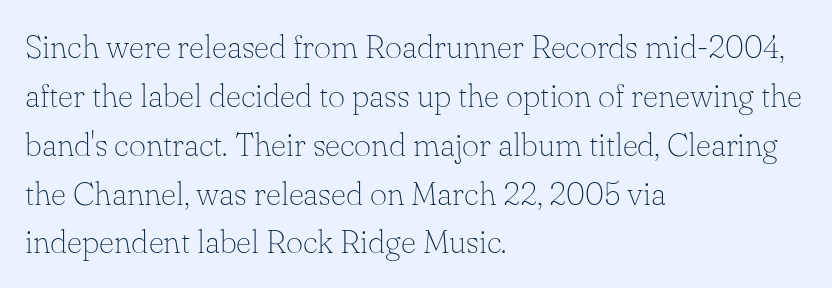
Q: Is the text bold? A: No.
Q: Is the text italic (slanted)? A: No, it is upright.
Q: Is the typeface a serif or a sans-serif typeface? A: Serif.
Q: Is the text underlined? A: No.
Q: How is the paragraph aligned? A: Left-aligned.
Q: Is the spacing between letters normal or unusually wide? A: Normal.
Q: Is the spacing between lines tight, normal or loose? A: Normal.
Q: Width (condensed, normal, or wide)? A: Normal.
Q: Stroke contrast? A: Low.
Q: x-height? A: Small.
Q: Monospaced? A: No.
